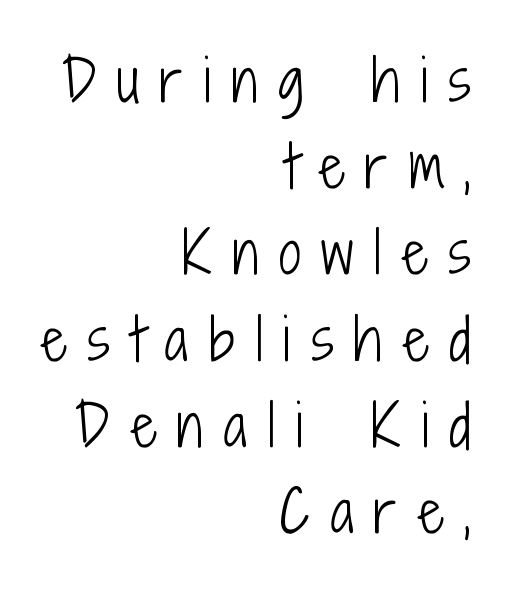
Q: Is the text bold? A: No.
Q: Is the text italic (slanted)? A: No, it is upright.
Q: Is the typeface a serif or a sans-serif typeface? A: Sans-serif.
Q: Is the text underlined? A: No.
Q: How is the paragraph aligned? A: Right-aligned.
Q: Is the spacing between letters normal or unusually wide? A: Unusually wide.
Q: Is the spacing between lines tight, normal or loose? A: Normal.
Q: Width (condensed, normal, or wide)? A: Condensed.
Q: Stroke contrast? A: Low.
Q: x-height? A: Medium.
Q: Monospaced? A: No.
